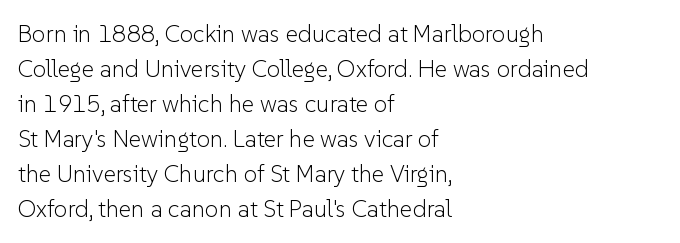
Q: Is the text bold? A: No.
Q: Is the text italic (slanted)? A: No, it is upright.
Q: Is the text underlined? A: No.
Q: How is the paragraph aligned? A: Left-aligned.
Q: Is the spacing between letters normal or unusually wide? A: Normal.
Q: Is the spacing between lines tight, normal or loose? A: Normal.
